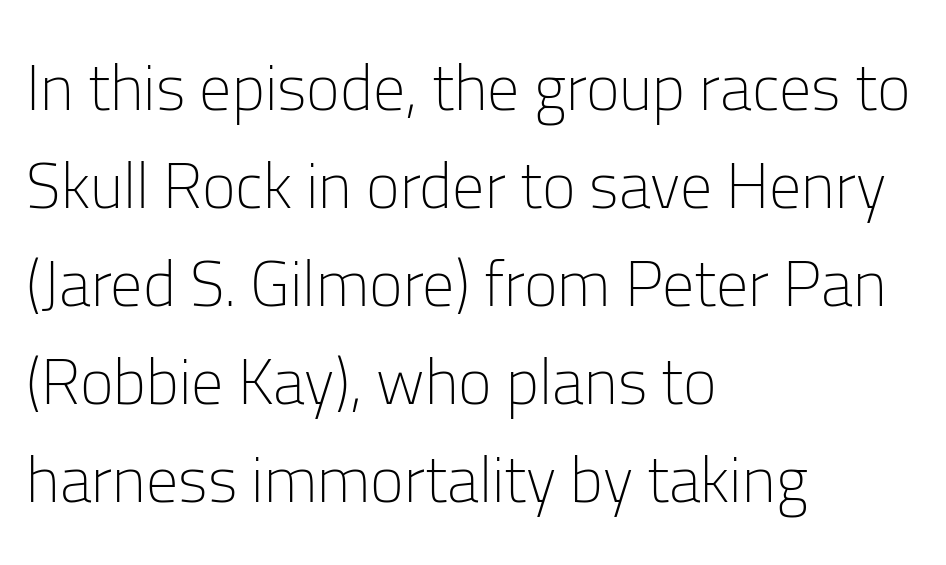
{"serif": "no", "italic": "no", "bold": "no", "weight": "light", "width": "normal", "stroke_contrast": "low", "x_height": "medium", "monospaced": "no", "underline": "no", "align": "left", "line_spacing": "normal", "line_spacing_ratio": 1.53, "letter_spacing": "normal", "letter_spacing_em": 0.0, "glyph_px": 64}
